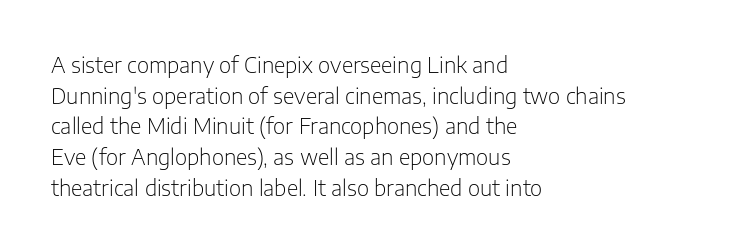
Q: Is the text bold? A: No.
Q: Is the text italic (slanted)? A: No, it is upright.
Q: Is the text underlined? A: No.
Q: How is the paragraph aligned? A: Left-aligned.
Q: Is the spacing between letters normal or unusually wide? A: Normal.
Q: Is the spacing between lines tight, normal or loose? A: Normal.
